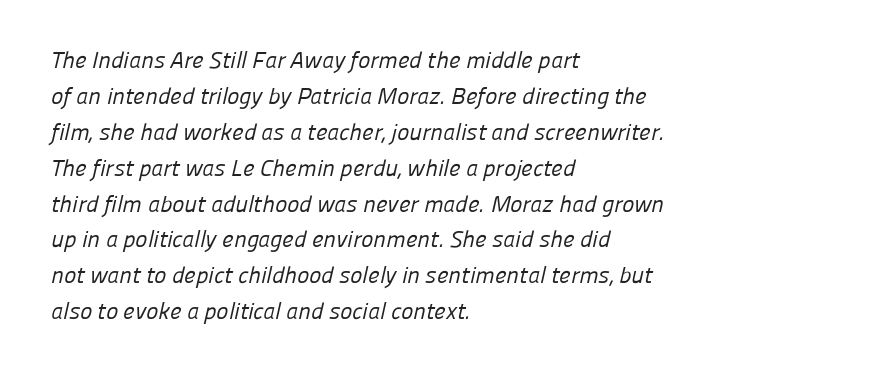
The strokes are not fattened; the text isn't bold. Interline gaps are of average width in this sample. The paragraph has a hard left edge and a soft right edge. The baseline area is clear. The rendering keeps characters at their native spacing.
